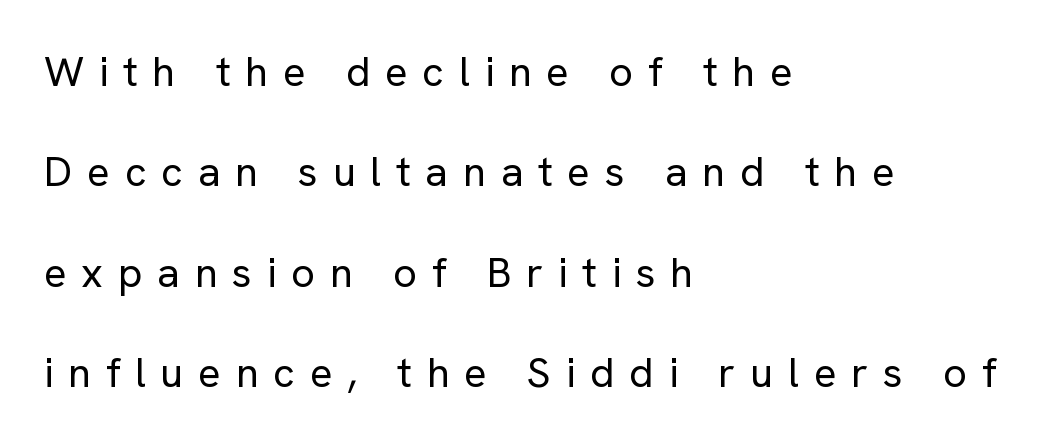
If you drew a line through each stem, it would be perfectly vertical. These lines are rendered in a variable-pitch font. What's the leading like? Stretched, with rows far apart. Does extra space separate the letters? Yes, quite a lot of it. Horizontally, the lines are justified to the leading edge only. You can tell from the bare stems that sans-serif type was used.
